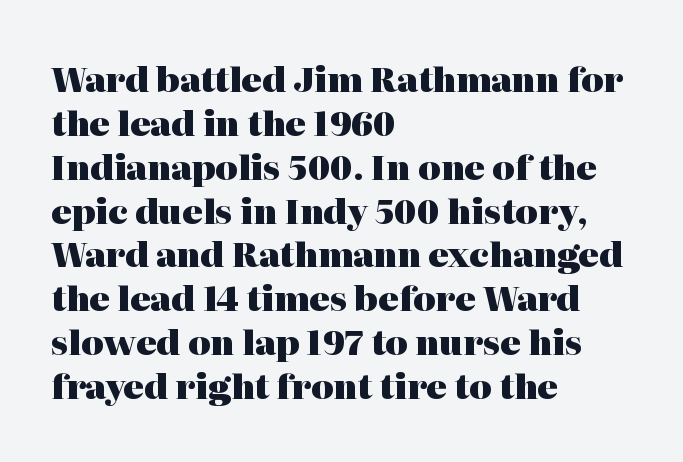
Q: Is the text bold? A: Yes.
Q: Is the text italic (slanted)? A: No, it is upright.
Q: Is the typeface a serif or a sans-serif typeface? A: Serif.
Q: Is the text underlined? A: No.
Q: How is the paragraph aligned? A: Left-aligned.
Q: Is the spacing between letters normal or unusually wide? A: Normal.
Q: Is the spacing between lines tight, normal or loose? A: Normal.
Q: Width (condensed, normal, or wide)? A: Normal.
Q: Stroke contrast? A: High.
Q: x-height? A: Medium.
Q: Monospaced? A: No.
